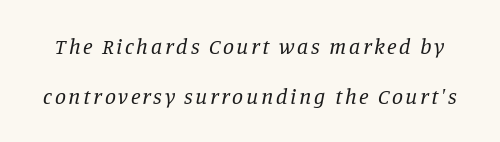
Q: Is the text bold? A: No.
Q: Is the text italic (slanted)? A: Yes, it leans right by about 11 degrees.
Q: Is the text underlined? A: No.
Q: Is the spacing between lines tight, normal or loose? A: Loose.
